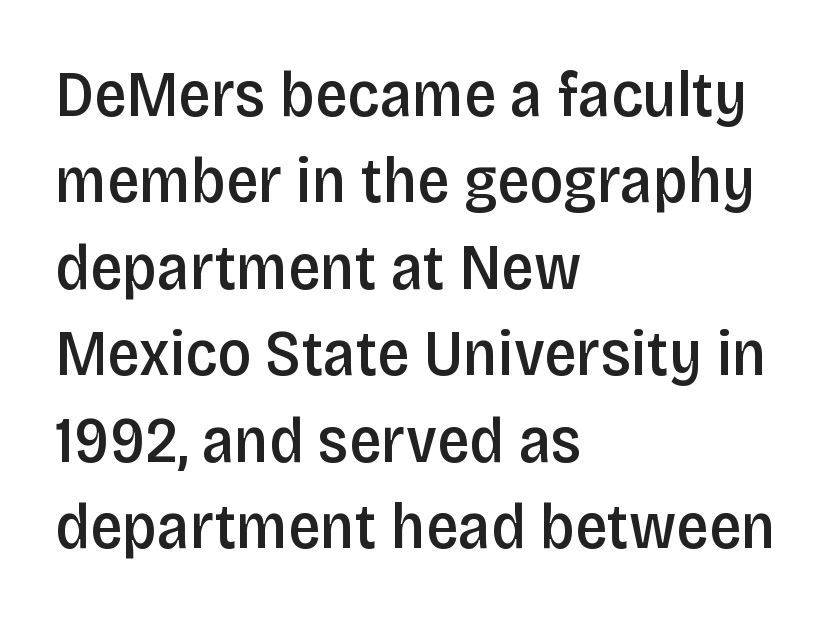
{"serif": "no", "italic": "no", "bold": "semi", "weight": "semibold", "width": "condensed", "stroke_contrast": "low", "x_height": "large", "monospaced": "no", "underline": "no", "align": "left", "line_spacing": "normal", "line_spacing_ratio": 1.33, "letter_spacing": "normal", "letter_spacing_em": 0.0, "glyph_px": 65}
